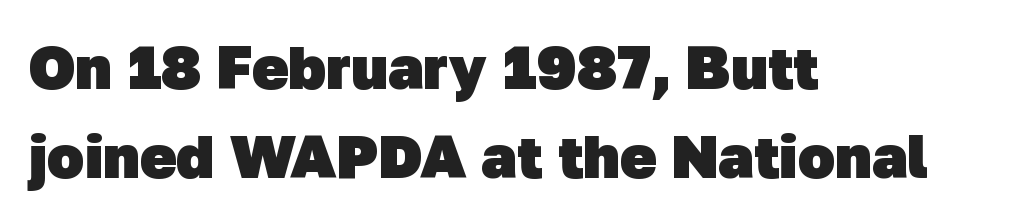
{"serif": "no", "bold": "yes", "weight": "heavy", "width": "normal", "stroke_contrast": "low", "x_height": "medium", "monospaced": "no", "underline": "no", "align": "left", "line_spacing": "normal", "line_spacing_ratio": 1.46, "letter_spacing": "normal", "letter_spacing_em": 0.0, "glyph_px": 61}
